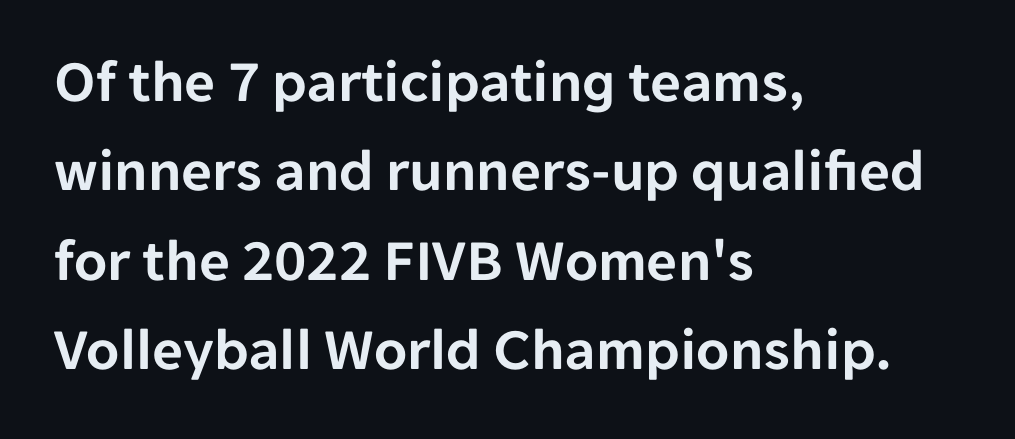
The image shows 60 px sans-serif type, upright; set left-aligned, normal line spacing (1.49x), normal letter spacing, not underlined; low stroke contrast and a medium x-height.
